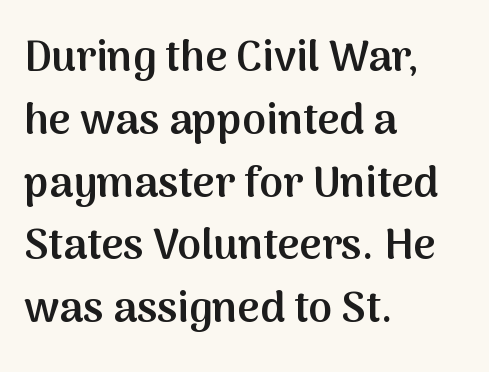
Q: Is the text bold? A: Semi-bold.
Q: Is the text italic (slanted)? A: No, it is upright.
Q: Is the typeface a serif or a sans-serif typeface? A: Sans-serif.
Q: Is the text underlined? A: No.
Q: How is the paragraph aligned? A: Left-aligned.
Q: Is the spacing between letters normal or unusually wide? A: Normal.
Q: Is the spacing between lines tight, normal or loose? A: Normal.
Q: Width (condensed, normal, or wide)? A: Normal.
Q: Stroke contrast? A: Medium.
Q: x-height? A: Medium.
Q: Monospaced? A: No.
